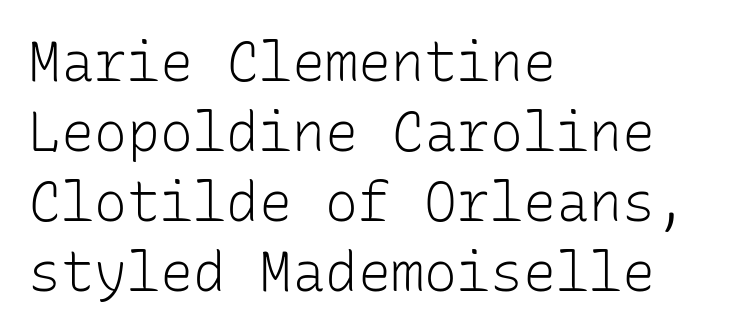
{"serif": "no", "italic": "no", "bold": "no", "weight": "light", "width": "normal", "stroke_contrast": "low", "x_height": "medium", "monospaced": "yes", "underline": "no", "align": "left", "line_spacing": "normal", "line_spacing_ratio": 1.27, "letter_spacing": "normal", "letter_spacing_em": 0.0, "glyph_px": 55}
